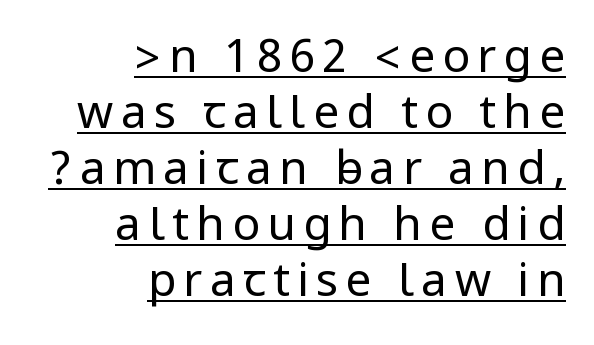
The image shows 46 px regular-weight, condensed sans-serif type, upright; set right-aligned, line spacing 1.22x, underlined; low stroke contrast.
